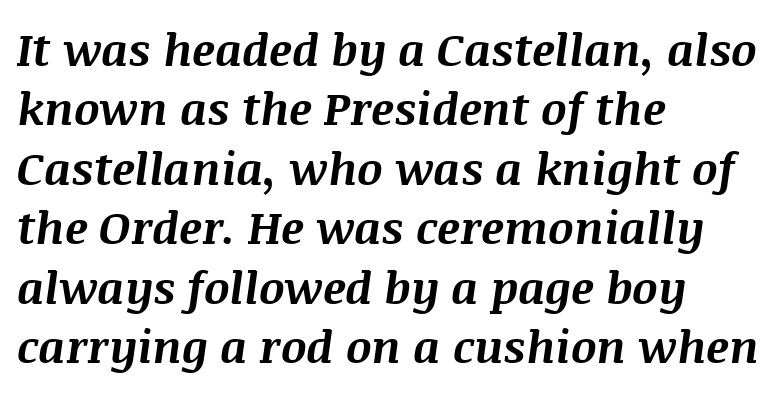
{"italic": "yes", "lean": "right", "slant_degrees": 8, "bold": "yes", "weight": "bold", "width": "normal", "stroke_contrast": "medium", "x_height": "large", "monospaced": "no", "underline": "no", "align": "left", "line_spacing": "normal", "line_spacing_ratio": 1.32, "letter_spacing": "normal", "letter_spacing_em": 0.0, "glyph_px": 45}
